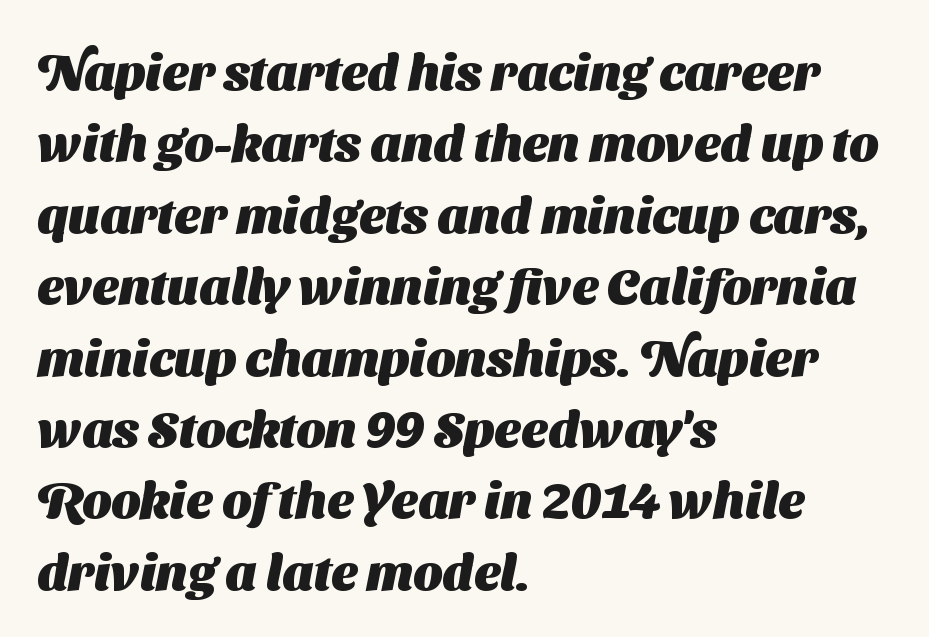
{"serif": "no", "bold": "yes", "weight": "heavy", "width": "normal", "stroke_contrast": "medium", "x_height": "medium", "monospaced": "no", "underline": "no", "align": "left", "line_spacing": "normal", "line_spacing_ratio": 1.4, "letter_spacing": "normal", "letter_spacing_em": 0.0, "glyph_px": 51}
